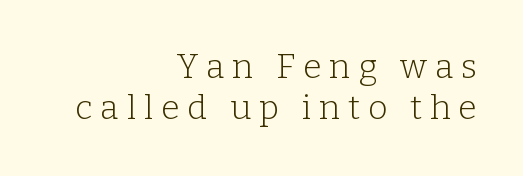
Q: Is the text bold? A: No.
Q: Is the text italic (slanted)? A: No, it is upright.
Q: Is the typeface a serif or a sans-serif typeface? A: Serif.
Q: Is the text underlined? A: No.
Q: How is the paragraph aligned? A: Right-aligned.
Q: Is the spacing between letters normal or unusually wide? A: Unusually wide.
Q: Width (condensed, normal, or wide)? A: Normal.
Q: Stroke contrast? A: Low.
Q: x-height? A: Medium.
Q: Monospaced? A: No.
